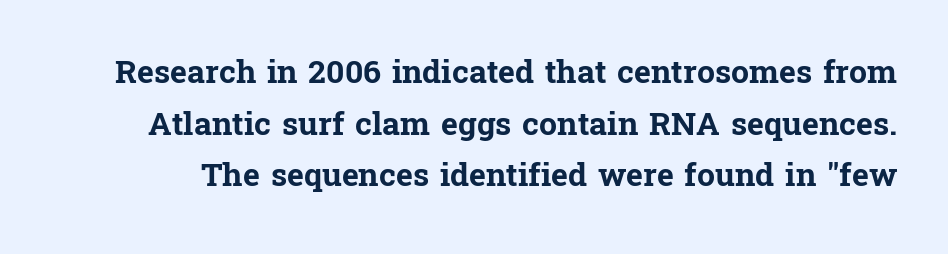
Look at the tracking — it's just the regular setting, nothing added. Is this a fixed-width face? No — the glyphs have proportional, varying widths. Designer's note — italics off, roman on. Students, this is bold: see how much ink each stroke carries. Horizontal bands of white between lines are of average thickness.
